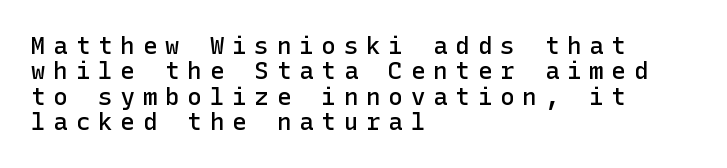
{"italic": "no", "bold": "semi", "underline": "no", "align": "left", "line_spacing": "tight", "line_spacing_ratio": 1.06, "letter_spacing": "wide", "letter_spacing_em": 0.33, "glyph_px": 24}
